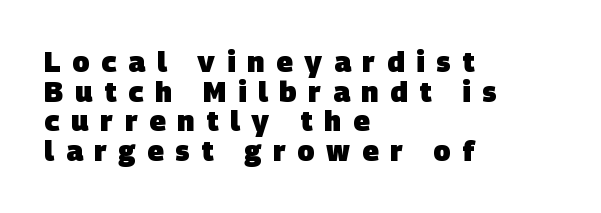
The image shows 28 px heavy sans-serif type; set left-aligned, tight line spacing (1.06x), unusually wide letter spacing (+0.42 em), not underlined; low stroke contrast and a large x-height.
